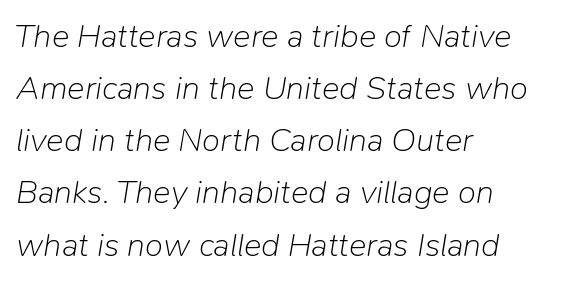
The image shows 33 px light type, italic (leaning right); set left-aligned, normal line spacing (1.58x), normal letter spacing, not underlined; low stroke contrast and a medium x-height.
